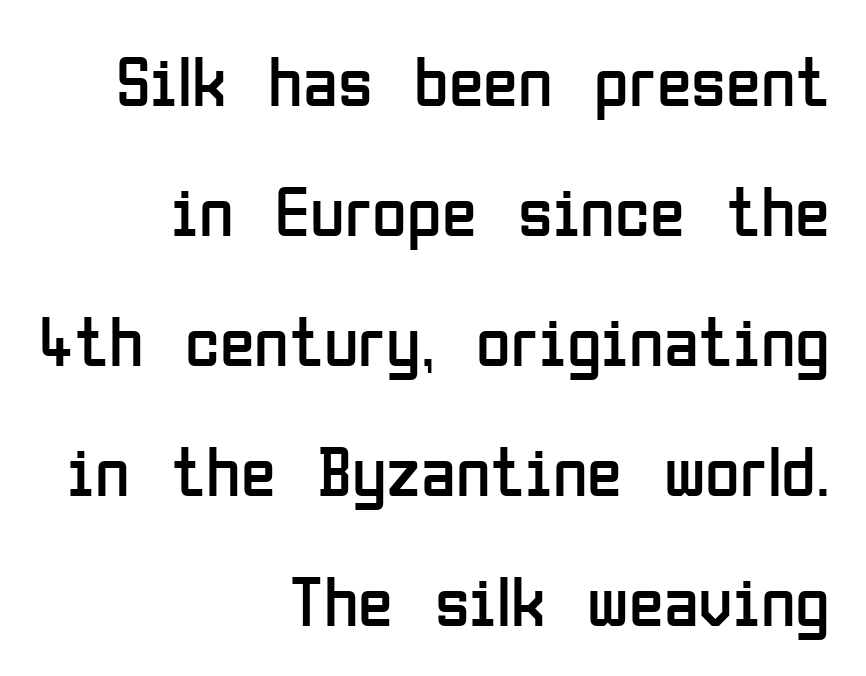
The image shows 71 px regular-weight, condensed sans-serif type, upright; set right-aligned, line spacing 1.83x, normal letter spacing, not underlined; low stroke contrast and a medium x-height.
